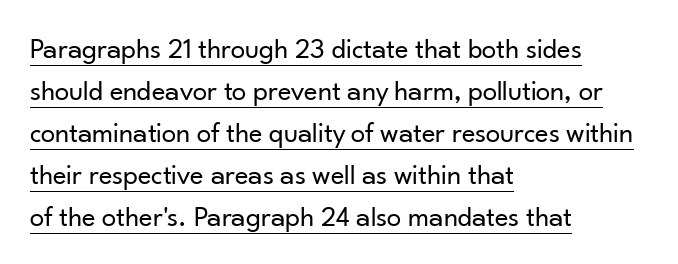
Q: Is the text bold? A: No.
Q: Is the text italic (slanted)? A: No, it is upright.
Q: Is the typeface a serif or a sans-serif typeface? A: Sans-serif.
Q: Is the text underlined? A: Yes.
Q: How is the paragraph aligned? A: Left-aligned.
Q: Is the spacing between letters normal or unusually wide? A: Normal.
Q: Is the spacing between lines tight, normal or loose? A: Normal.
Q: Width (condensed, normal, or wide)? A: Normal.
Q: Stroke contrast? A: Low.
Q: x-height? A: Small.
Q: Monospaced? A: No.
